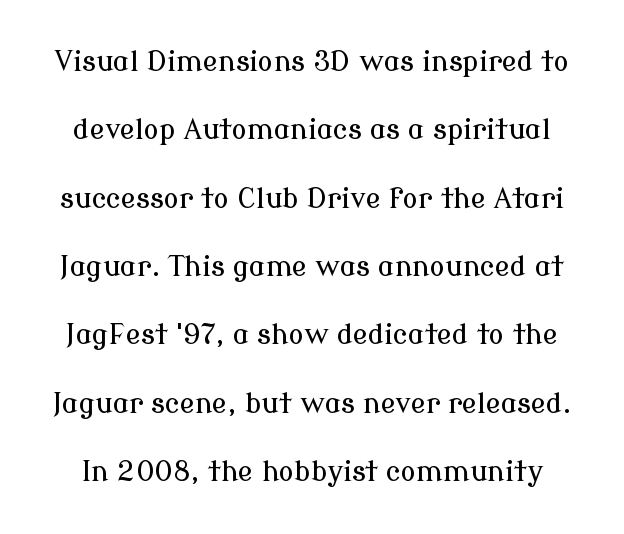
{"serif": "yes", "italic": "no", "width": "normal", "stroke_contrast": "low", "x_height": "medium", "monospaced": "no", "underline": "no", "line_spacing": "loose", "line_spacing_ratio": 2.44, "letter_spacing": "normal", "letter_spacing_em": 0.0, "glyph_px": 28}
